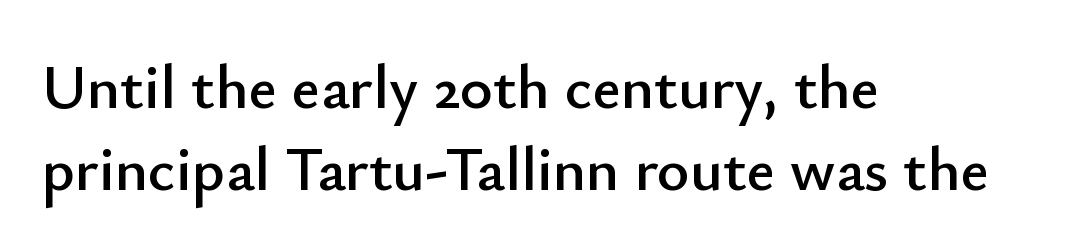
Q: Is the text italic (slanted)? A: No, it is upright.
Q: Is the typeface a serif or a sans-serif typeface? A: Sans-serif.
Q: Is the text underlined? A: No.
Q: How is the paragraph aligned? A: Left-aligned.
Q: Is the spacing between letters normal or unusually wide? A: Normal.
Q: Is the spacing between lines tight, normal or loose? A: Normal.
Q: Width (condensed, normal, or wide)? A: Normal.
Q: Stroke contrast? A: Low.
Q: x-height? A: Small.
Q: Monospaced? A: No.
